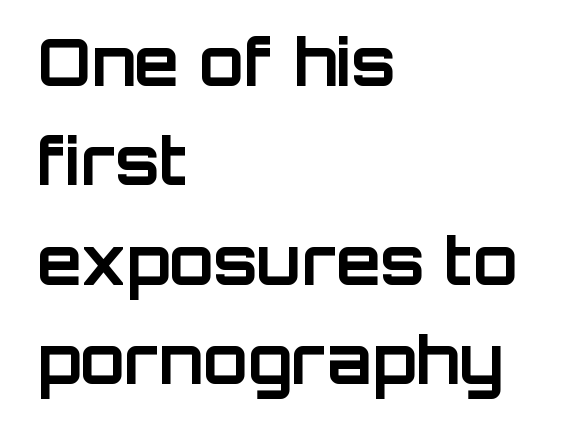
The image shows 65 px bold sans-serif type, upright; set left-aligned, normal line spacing (1.53x), normal letter spacing, not underlined; low stroke contrast and a large x-height.
